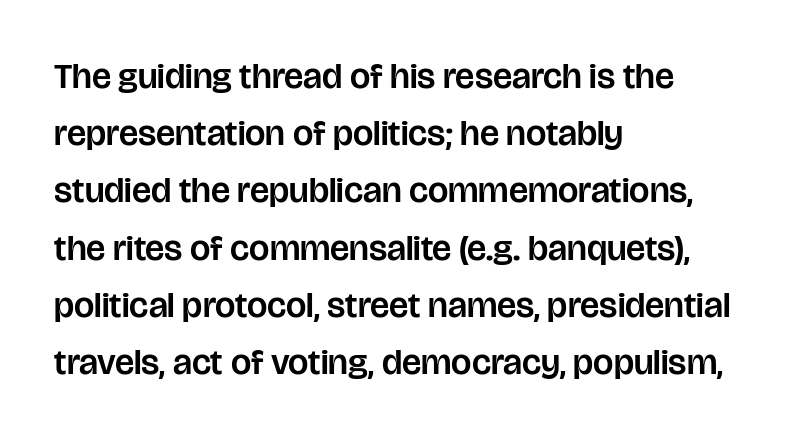
The image shows 36 px sans-serif type, upright; set left-aligned, normal line spacing (1.59x), normal letter spacing, not underlined; low stroke contrast and a large x-height.
